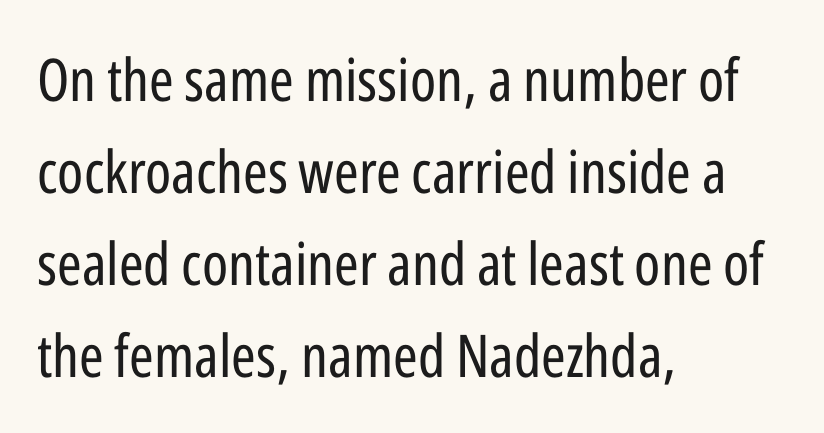
Q: Is the text bold? A: No.
Q: Is the text italic (slanted)? A: No, it is upright.
Q: Is the typeface a serif or a sans-serif typeface? A: Sans-serif.
Q: Is the text underlined? A: No.
Q: How is the paragraph aligned? A: Left-aligned.
Q: Is the spacing between letters normal or unusually wide? A: Normal.
Q: Is the spacing between lines tight, normal or loose? A: Normal.
Q: Width (condensed, normal, or wide)? A: Condensed.
Q: Stroke contrast? A: Low.
Q: x-height? A: Medium.
Q: Monospaced? A: No.
